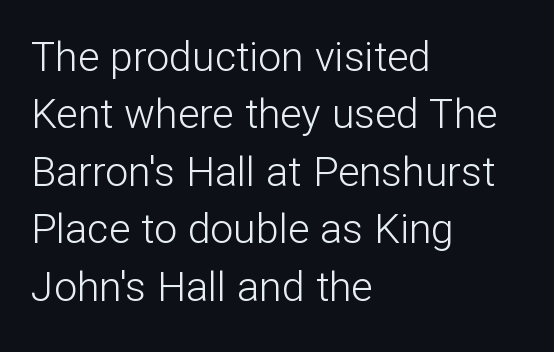
The image shows 41 px light sans-serif type, upright; set left-aligned, normal line spacing (1.4x), normal letter spacing, not underlined; low stroke contrast and a medium x-height.
